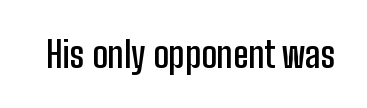
Letters rest on an invisible, unmarked baseline. Default kerning and tracking; the words read as compact shapes. Serif or sans? Sans — the stroke terminals are bare. Is the type bold? Partly — it's a semibold, heavier than regular but not fully bold. Nope, not italic — everything's standing straight.
